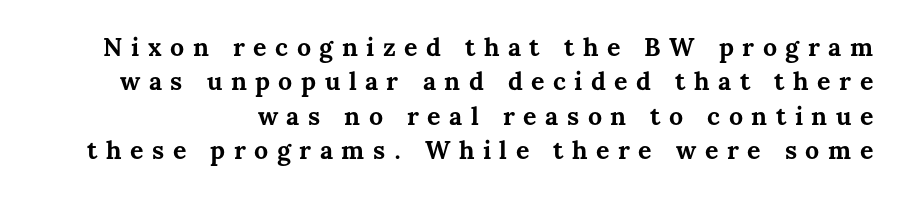
{"italic": "no", "bold": "yes", "underline": "no", "align": "right", "line_spacing": "normal", "line_spacing_ratio": 1.38, "letter_spacing": "wide", "letter_spacing_em": 0.34, "glyph_px": 25}
